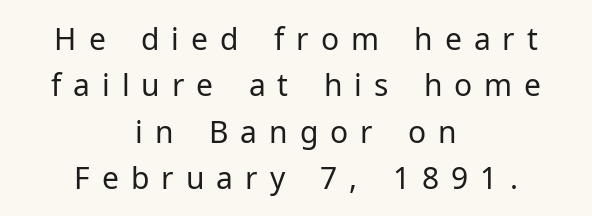
Do the characters align in a grid? No, the font is proportional. The gaps between neighbouring characters are conspicuously large. The axis of the letterforms is exactly vertical. Bare-footed words on every line.
